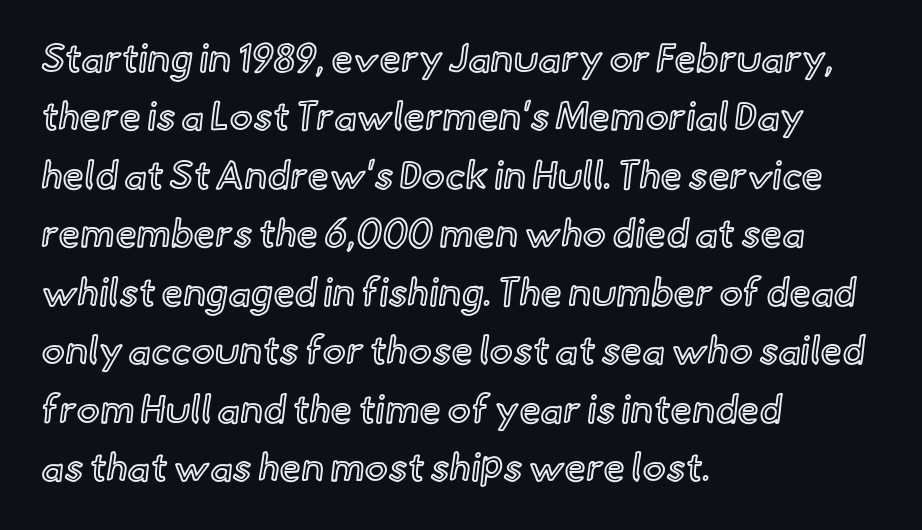
The letterforms sit shoulder to shoulder at normal distance. Think of a printed novel: that variable character pitch is what you see here. The rows are spaced the way most documents space them.
